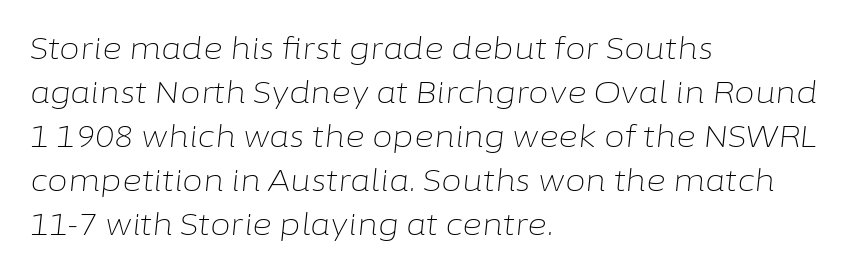
Q: Is the text bold? A: No.
Q: Is the text italic (slanted)? A: Yes, it leans right by about 6 degrees.
Q: Is the text underlined? A: No.
Q: How is the paragraph aligned? A: Left-aligned.
Q: Is the spacing between letters normal or unusually wide? A: Normal.
Q: Is the spacing between lines tight, normal or loose? A: Normal.
Q: Width (condensed, normal, or wide)? A: Normal.
Q: Stroke contrast? A: Low.
Q: x-height? A: Medium.
Q: Monospaced? A: No.
